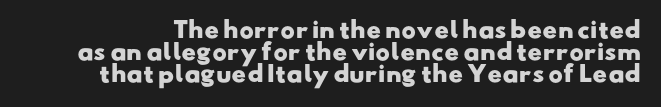
{"bold": "yes", "underline": "no", "line_spacing": "tight", "line_spacing_ratio": 0.99, "letter_spacing": "normal", "letter_spacing_em": 0.0, "glyph_px": 22}
